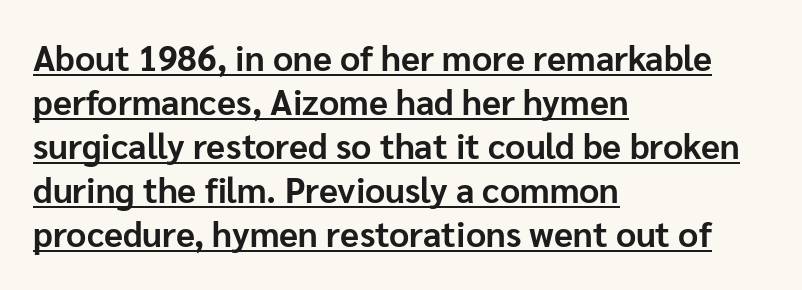
Q: Is the text bold? A: Yes.
Q: Is the text italic (slanted)? A: No, it is upright.
Q: Is the typeface a serif or a sans-serif typeface? A: Sans-serif.
Q: Is the text underlined? A: Yes.
Q: How is the paragraph aligned? A: Left-aligned.
Q: Is the spacing between letters normal or unusually wide? A: Normal.
Q: Is the spacing between lines tight, normal or loose? A: Normal.
Q: Width (condensed, normal, or wide)? A: Normal.
Q: Stroke contrast? A: Low.
Q: x-height? A: Medium.
Q: Monospaced? A: No.
